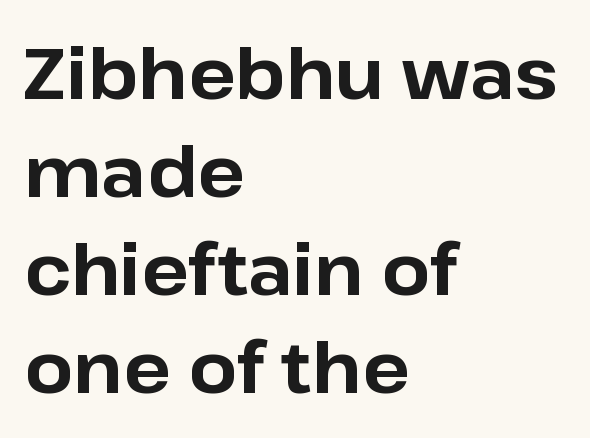
Horizontal alignment here is leftward, the default for most running prose. Looks like regular typesetting: each glyph gets only the width it needs. The rendering keeps characters at their native spacing. In terms of posture, this sample is upright.
